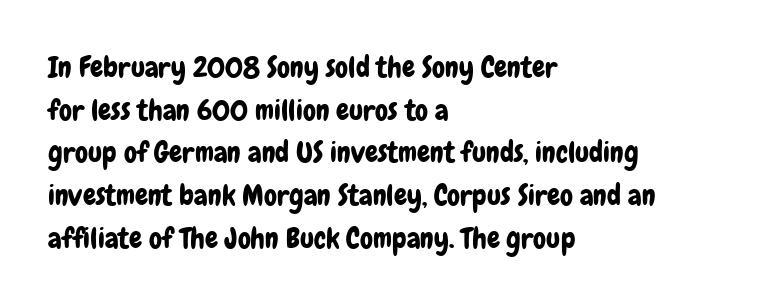
The image shows 29 px condensed sans-serif type, upright; set left-aligned, normal line spacing (1.47x), normal letter spacing, not underlined; low stroke contrast and a medium x-height.
